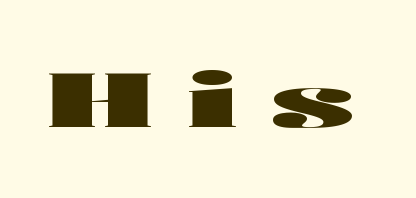
Quick note: underline off. Typographic density is high because the face is bold. Spacing verdict: proportional, widths tailored to each character. In terms of letterform style, serifs are entirely absent. The type sits square on the baseline with zero lean. Someone cranked the tracking dial way up on this one.
